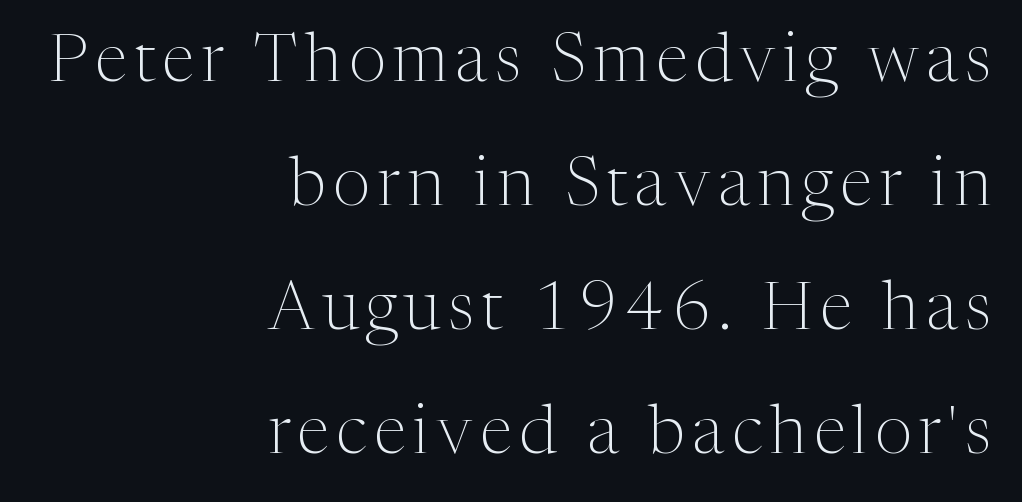
A typesetter would label this face a serif. Unmarked baselines from the first word to the last. The setting favours the right margin, as signatures and pull-quotes sometimes do. Counters stay open thanks to moderate or lighter strokes.
